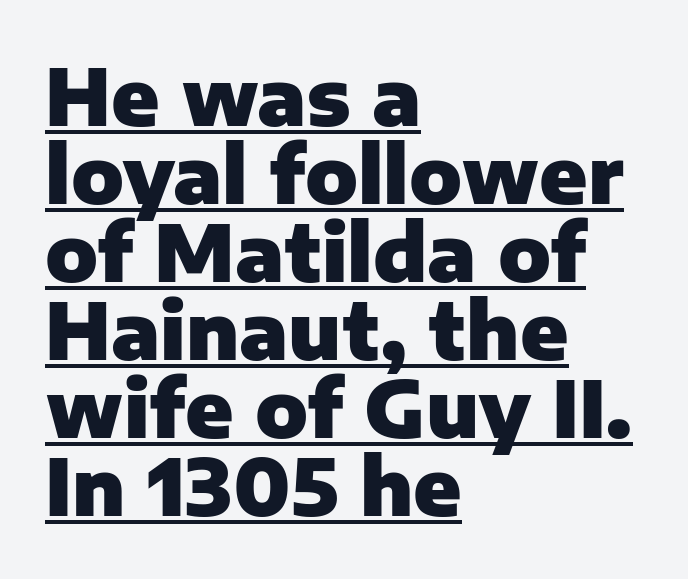
The image shows 78 px heavy sans-serif type, upright; set left-aligned, tight line spacing (1.0x), normal letter spacing, underlined; low stroke contrast and a medium x-height.
